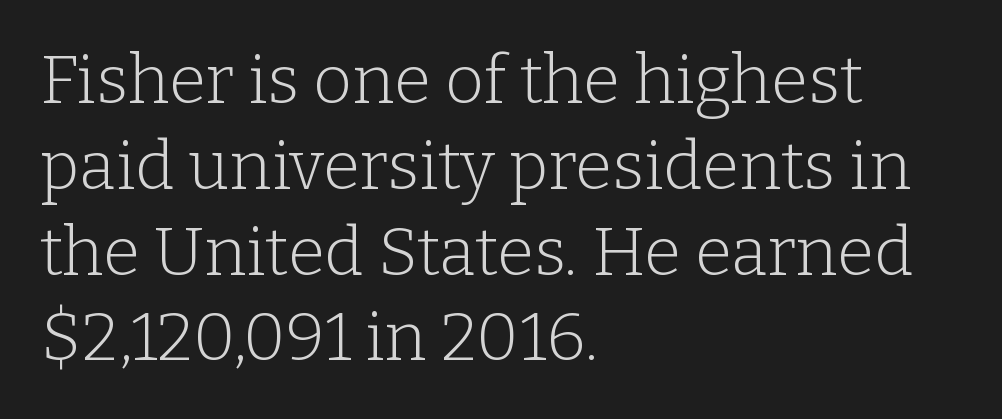
{"serif": "yes", "italic": "no", "bold": "no", "weight": "light", "width": "normal", "stroke_contrast": "low", "x_height": "medium", "monospaced": "no", "underline": "no", "align": "left", "line_spacing": "normal", "line_spacing_ratio": 1.28, "letter_spacing": "normal", "letter_spacing_em": 0.0, "glyph_px": 67}
